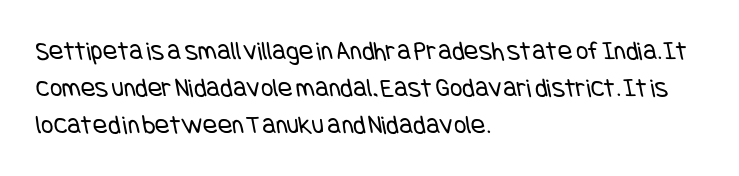
Q: Is the text bold? A: No.
Q: Is the text underlined? A: No.
Q: How is the paragraph aligned? A: Left-aligned.
Q: Is the spacing between letters normal or unusually wide? A: Normal.
Q: Is the spacing between lines tight, normal or loose? A: Normal.
